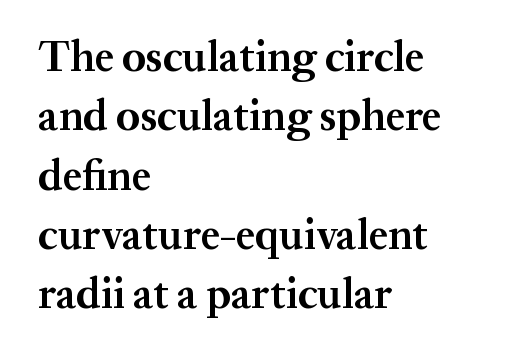
Varying glyph widths throughout — classic text-font behaviour. Clear beneath every line of the passage. These lines were composed using upright roman letters. These lines are set flush left with a ragged right edge. What stands out about the letter spacing? Nothing — it is the standard amount. Serif or sans? Serif — the stroke terminals have little feet.
